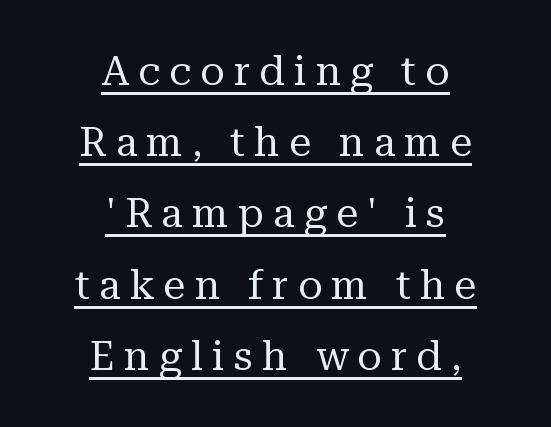
You can see a thin bar hugging the bottom of the glyphs. The type family on display is of the serif kind. Think standard paragraph weight, or any step lighter than that. Tracking here is generous; glyphs stand well apart from one another. The lines are quadded center. Note the varied advance widths — an 'i' is clearly narrower than an 'm'.
